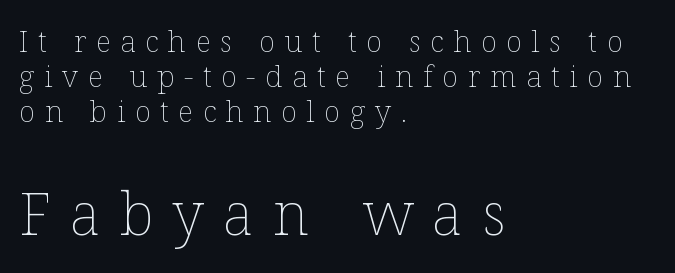
Q: Is the text bold? A: No.
Q: Is the text italic (slanted)? A: No, it is upright.
Q: Is the text underlined? A: No.
Q: How is the paragraph aligned? A: Left-aligned.
Q: Is the spacing between letters normal or unusually wide? A: Unusually wide.
Q: Which block of text is set in a larger size, the first (top) or the second (bottom)? A: The second (bottom) one.
Q: Width (condensed, normal, or wide)? A: Normal.
Q: Stroke contrast? A: Low.
Q: x-height? A: Medium.
Q: Monospaced? A: No.
